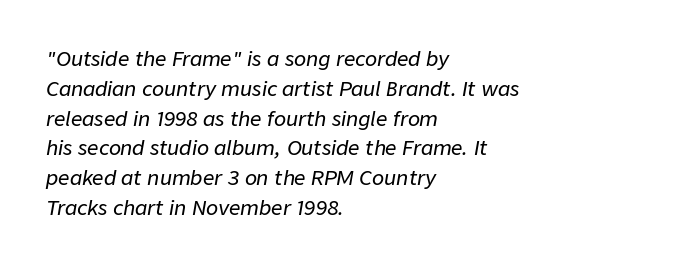
Quick note: underline off. Every row of glyphs begins at an identical x-position on the left. Tracking value appears to be zero — textbook default spacing. Looking at the ascenders, they clearly lean. Honestly, the row spacing looks completely unremarkable.
